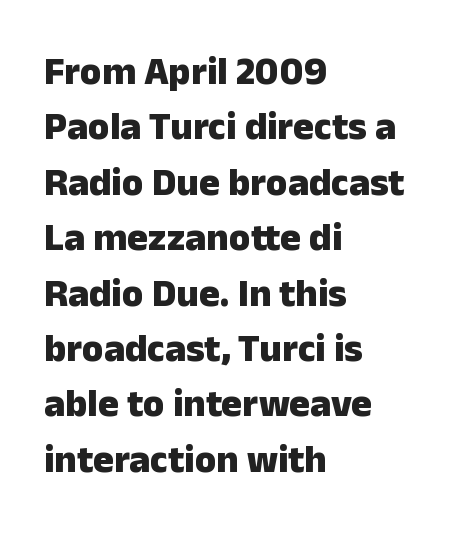
The letters stand upright; this is a roman face. Every row of glyphs begins at an identical x-position on the left. Varying glyph widths throughout — classic text-font behaviour. A dark, heavy texture on the line: the type is bold. Each new line begins a customary step beneath the previous one. Each word holds together tightly as a unit, with standard inter-letter gaps.
